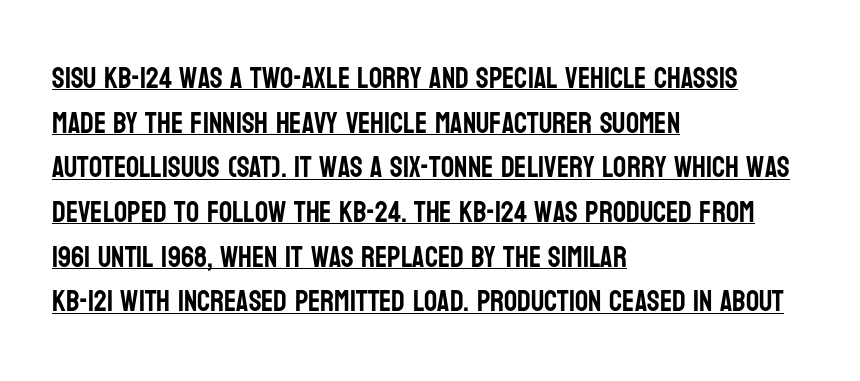
{"serif": "no", "italic": "no", "width": "condensed", "stroke_contrast": "low", "x_height": "large", "monospaced": "no", "underline": "yes", "align": "left", "line_spacing": "normal", "line_spacing_ratio": 1.54, "letter_spacing": "normal", "letter_spacing_em": 0.0, "glyph_px": 29}
